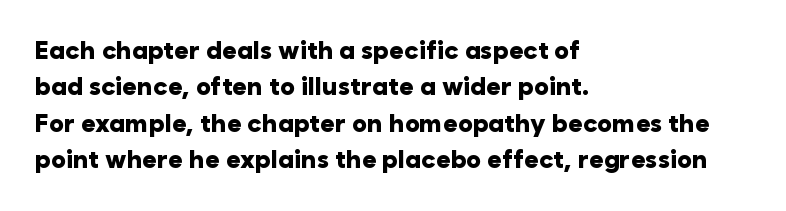
The image shows 25 px bold type, upright; set left-aligned, normal line spacing (1.46x), normal letter spacing, not underlined.
